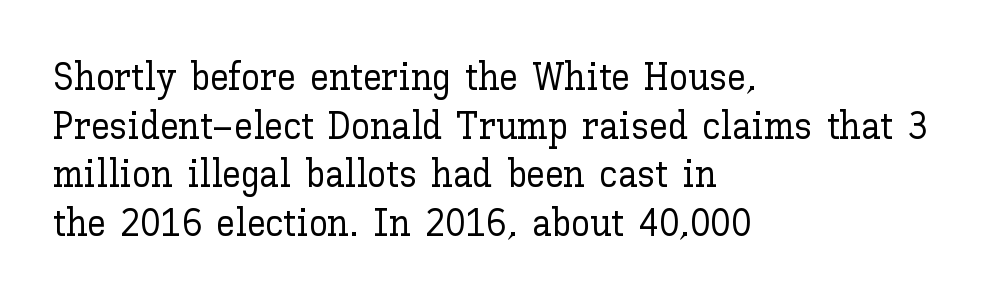
The image shows 38 px text type, upright; set left-aligned, normal line spacing (1.28x), normal letter spacing, not underlined; low stroke contrast and a medium x-height.
